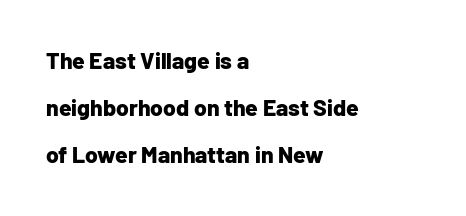
{"italic": "no", "bold": "yes", "underline": "no", "align": "left", "line_spacing": "loose", "line_spacing_ratio": 2.05, "letter_spacing": "normal", "letter_spacing_em": 0.0, "glyph_px": 23}
